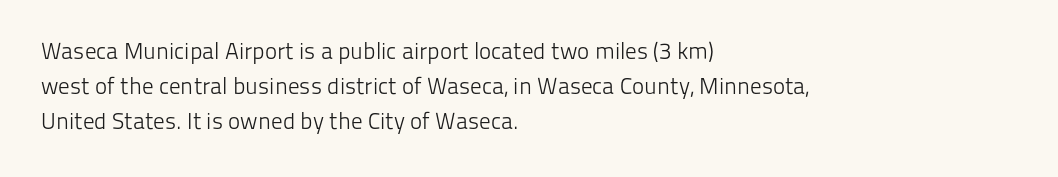
A typesetter would call this leading conventional body-copy spacing. Casual observation: everything's shoved over to the left. Counters stay open thanks to moderate or lighter strokes. The lettering stays uniformly vertical, giving the passage a roman look. No extra tracking has been applied to these lines. The gap between lines stays unmarked.
